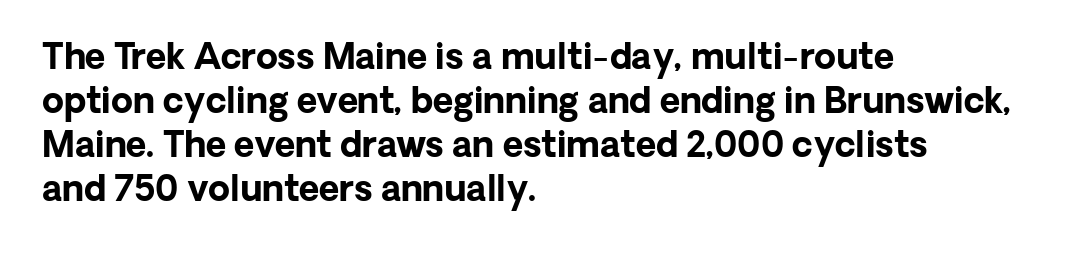
Q: Is the text bold? A: Yes.
Q: Is the text italic (slanted)? A: No, it is upright.
Q: Is the typeface a serif or a sans-serif typeface? A: Sans-serif.
Q: Is the text underlined? A: No.
Q: How is the paragraph aligned? A: Left-aligned.
Q: Is the spacing between letters normal or unusually wide? A: Normal.
Q: Is the spacing between lines tight, normal or loose? A: Normal.
Q: Width (condensed, normal, or wide)? A: Normal.
Q: Stroke contrast? A: Low.
Q: x-height? A: Medium.
Q: Monospaced? A: No.
